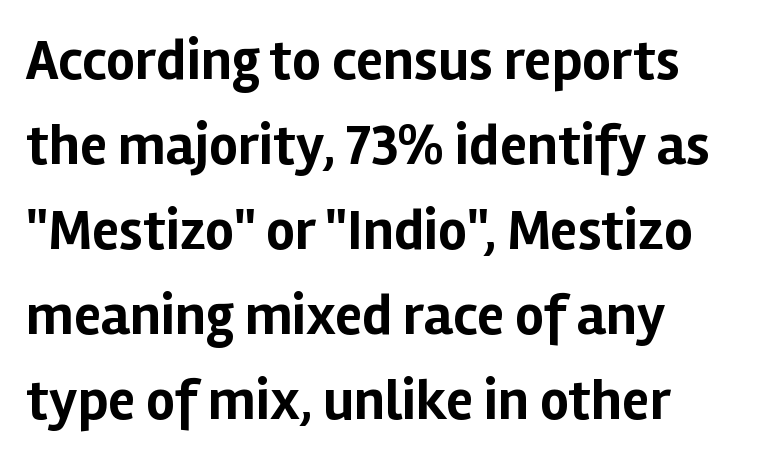
The image shows 57 px bold sans-serif type, upright; set left-aligned, normal line spacing (1.49x), normal letter spacing, not underlined; low stroke contrast and a medium x-height.
